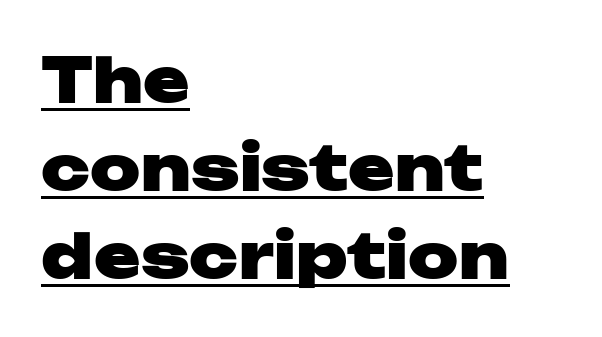
The image shows 62 px heavy, wide sans-serif type, upright; set left-aligned, normal line spacing (1.42x), normal letter spacing, underlined; low stroke contrast and a medium x-height.
